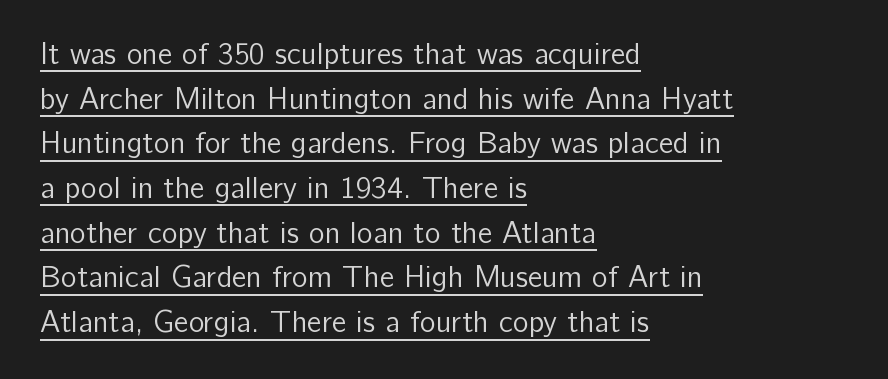
{"serif": "no", "italic": "no", "bold": "no", "weight": "regular", "width": "normal", "stroke_contrast": "low", "x_height": "medium", "monospaced": "no", "underline": "yes", "align": "left", "line_spacing": "normal", "line_spacing_ratio": 1.49, "letter_spacing": "normal", "letter_spacing_em": 0.0, "glyph_px": 30}
